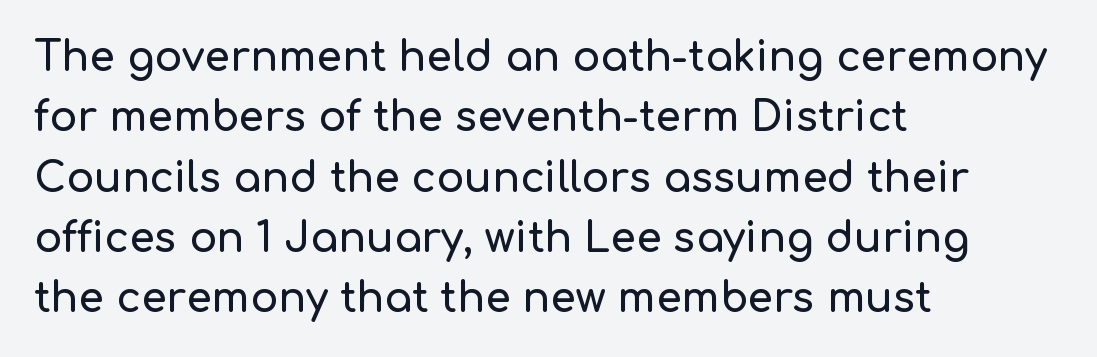
The image shows 41 px sans-serif type, upright; set left-aligned, normal line spacing (1.47x), normal letter spacing, not underlined; low stroke contrast and a medium x-height.
